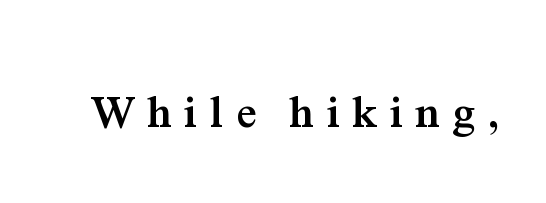
This is roman type, the default non-slanted kind. The foot of each line stays bare and open. Regarding serifs, this sample has them. Summary of weight: heavy, a full bold. Is this a fixed-width face? No — the glyphs have proportional, varying widths. Honestly, the letter spacing is so wide it's the main thing you notice.
